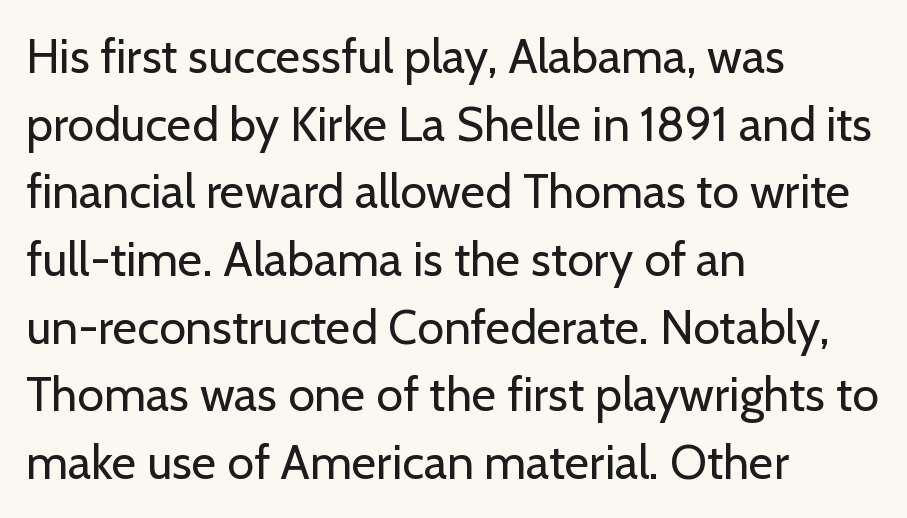
The image shows 48 px regular-weight sans-serif type, upright; set left-aligned, normal line spacing (1.41x), normal letter spacing, not underlined; low stroke contrast and a medium x-height.
